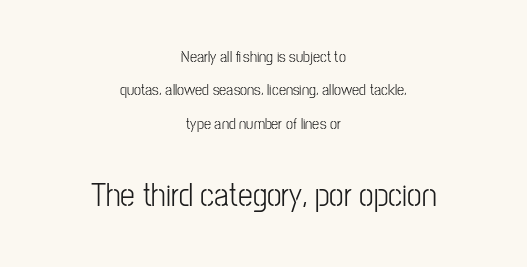
{"serif": "no", "italic": "no", "width": "condensed", "stroke_contrast": "low", "x_height": "medium", "monospaced": "no", "underline": "no", "align": "center", "line_spacing": "loose", "line_spacing_ratio": 2.09, "letter_spacing": "normal", "letter_spacing_em": 0.0, "larger_block": "second", "size_ratio": 2.06, "glyph_px": 33}
